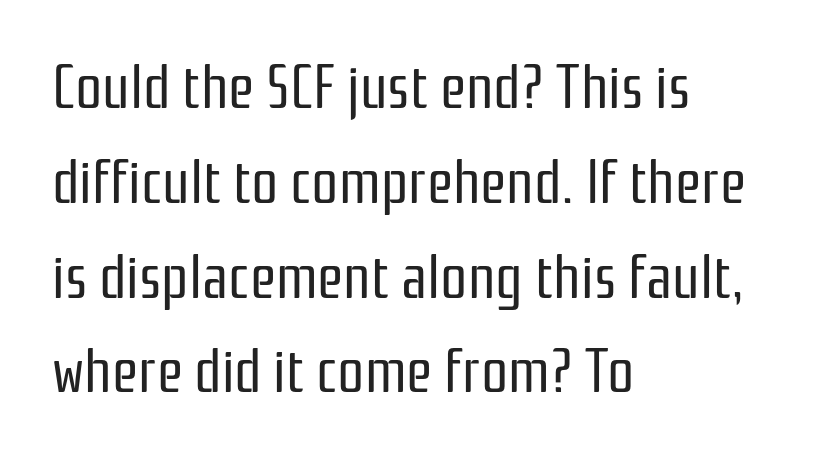
{"serif": "no", "italic": "no", "bold": "no", "weight": "regular", "width": "condensed", "stroke_contrast": "low", "x_height": "medium", "monospaced": "no", "underline": "no", "align": "left", "line_spacing": "normal", "line_spacing_ratio": 1.58, "letter_spacing": "normal", "letter_spacing_em": 0.0, "glyph_px": 60}
